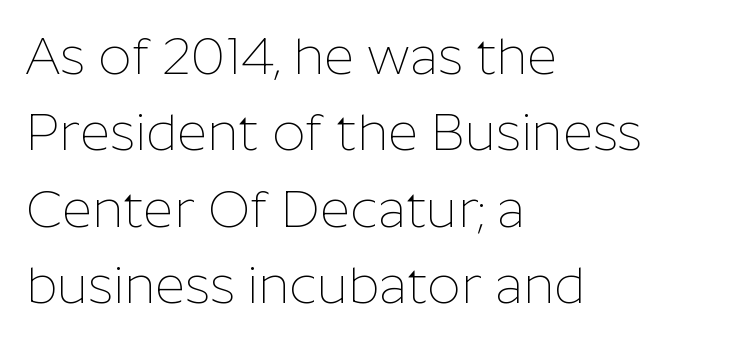
Q: Is the text bold? A: No.
Q: Is the text italic (slanted)? A: No, it is upright.
Q: Is the typeface a serif or a sans-serif typeface? A: Sans-serif.
Q: Is the text underlined? A: No.
Q: How is the paragraph aligned? A: Left-aligned.
Q: Is the spacing between letters normal or unusually wide? A: Normal.
Q: Is the spacing between lines tight, normal or loose? A: Normal.
Q: Width (condensed, normal, or wide)? A: Normal.
Q: Stroke contrast? A: Low.
Q: x-height? A: Medium.
Q: Monospaced? A: No.
